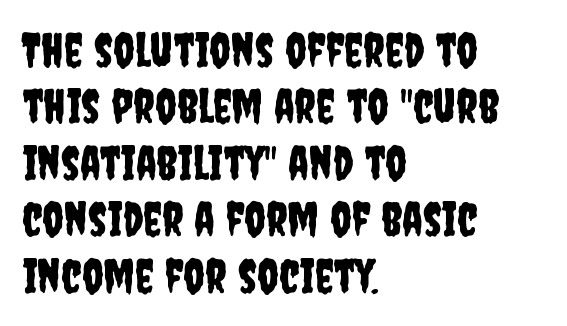
The image shows 47 px condensed sans-serif type, upright; set left-aligned, line spacing 1.2x, normal letter spacing, not underlined; low stroke contrast and a large x-height.
